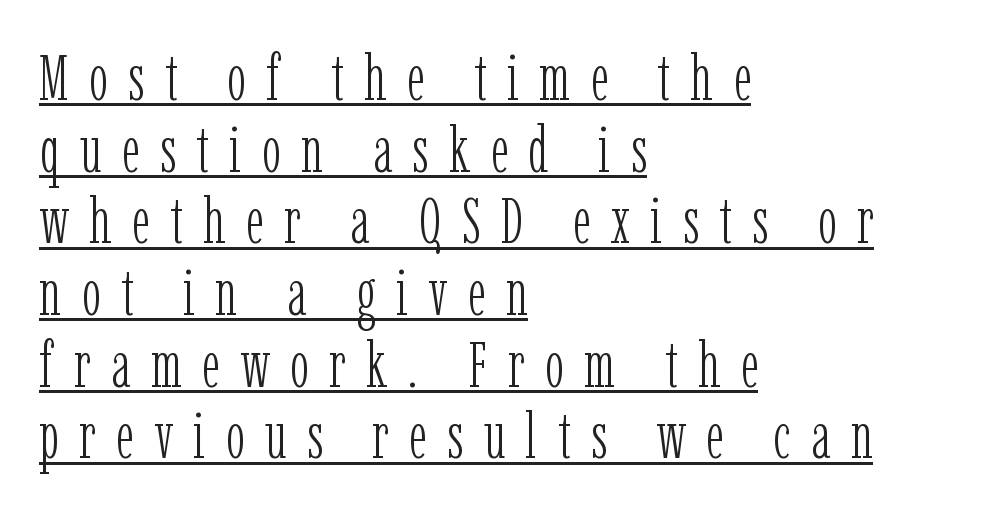
{"serif": "yes", "italic": "no", "bold": "no", "weight": "light", "width": "condensed", "stroke_contrast": "low", "x_height": "medium", "monospaced": "no", "underline": "yes", "align": "left", "line_spacing": "tight", "line_spacing_ratio": 1.12, "letter_spacing": "wide", "letter_spacing_em": 0.32, "glyph_px": 64}
